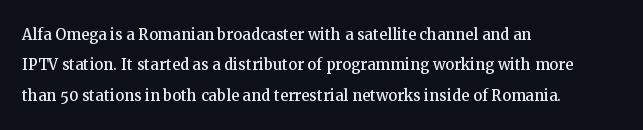
Q: Is the text italic (slanted)? A: No, it is upright.
Q: Is the text underlined? A: No.
Q: How is the paragraph aligned? A: Left-aligned.
Q: Is the spacing between letters normal or unusually wide? A: Normal.
Q: Is the spacing between lines tight, normal or loose? A: Normal.
